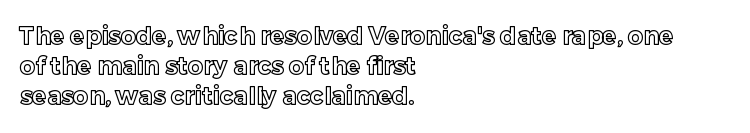
Leading: standard. Ascenders rise straight up at ninety degrees. The text block is weighted toward the left margin, trailing off unevenly rightward. Default kerning and tracking; the words read as compact shapes. Underlining? Definitely not there.
